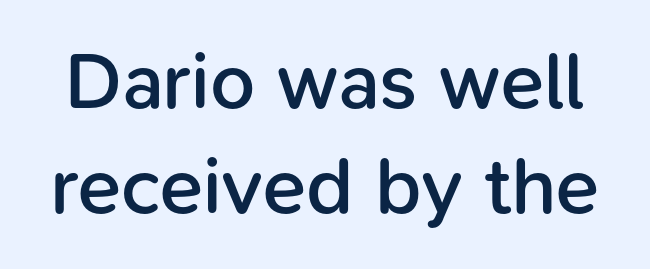
Q: Is the text bold? A: Semi-bold.
Q: Is the text italic (slanted)? A: No, it is upright.
Q: Is the typeface a serif or a sans-serif typeface? A: Sans-serif.
Q: Is the text underlined? A: No.
Q: Is the spacing between letters normal or unusually wide? A: Normal.
Q: Is the spacing between lines tight, normal or loose? A: Normal.
Q: Width (condensed, normal, or wide)? A: Normal.
Q: Stroke contrast? A: Low.
Q: x-height? A: Medium.
Q: Monospaced? A: No.
